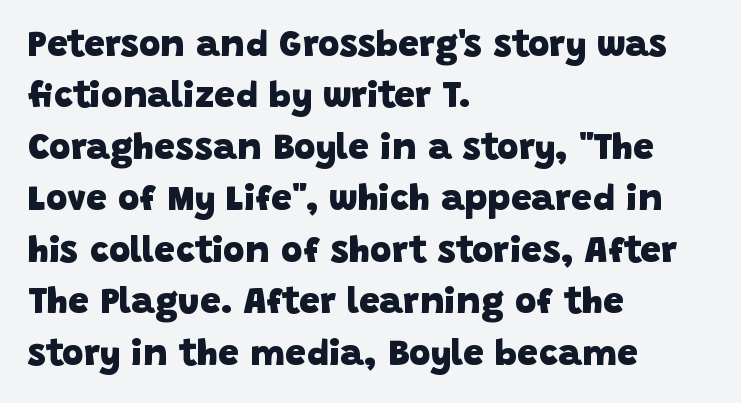
{"serif": "no", "bold": "yes", "weight": "heavy", "width": "normal", "stroke_contrast": "low", "x_height": "large", "monospaced": "no", "underline": "no", "align": "left", "line_spacing": "normal", "line_spacing_ratio": 1.39, "letter_spacing": "normal", "letter_spacing_em": 0.0, "glyph_px": 37}
